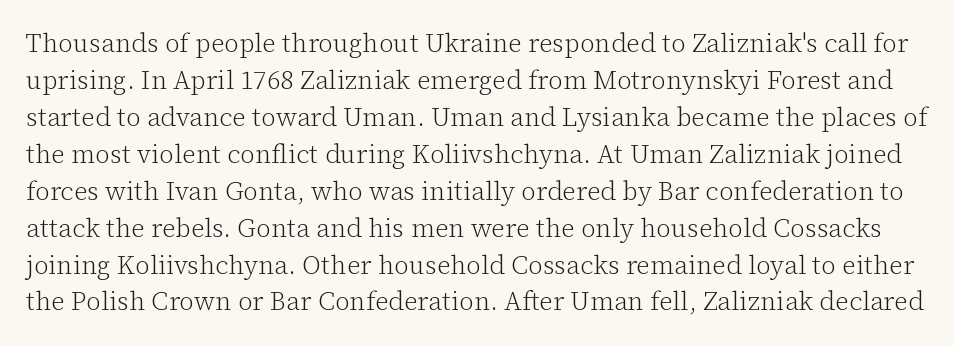
How would I describe the line gaps? Plain and ordinary. Stems here are at most as thick as an everyday book face. Does extra space separate the letters? No, they use regular spacing. Rule under the text: the space is simply empty. Characters remain perfectly vertical along every line.
